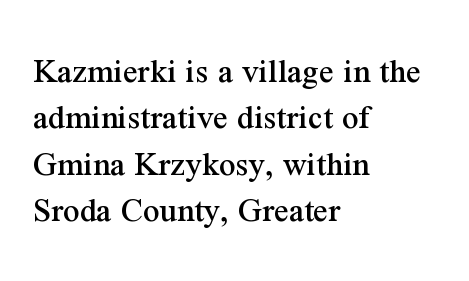
Q: Is the text italic (slanted)? A: No, it is upright.
Q: Is the typeface a serif or a sans-serif typeface? A: Serif.
Q: Is the text underlined? A: No.
Q: How is the paragraph aligned? A: Left-aligned.
Q: Is the spacing between letters normal or unusually wide? A: Normal.
Q: Is the spacing between lines tight, normal or loose? A: Normal.
Q: Width (condensed, normal, or wide)? A: Normal.
Q: Stroke contrast? A: Medium.
Q: x-height? A: Medium.
Q: Monospaced? A: No.
